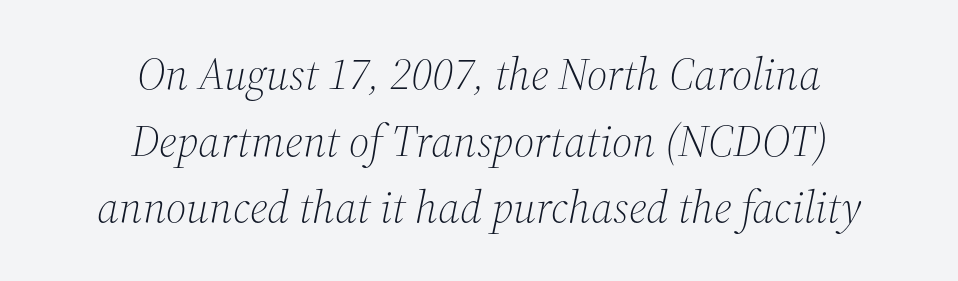
Honestly, the letter spacing is just normal — you wouldn't notice it. The face used here is seriffed, in the tradition of book romans. Anything drawn beneath the words? Only blank space. The rendering uses natural spacing where letterforms have individual widths. Does the leading feel generous? No, just average. These lines were composed using italics.
